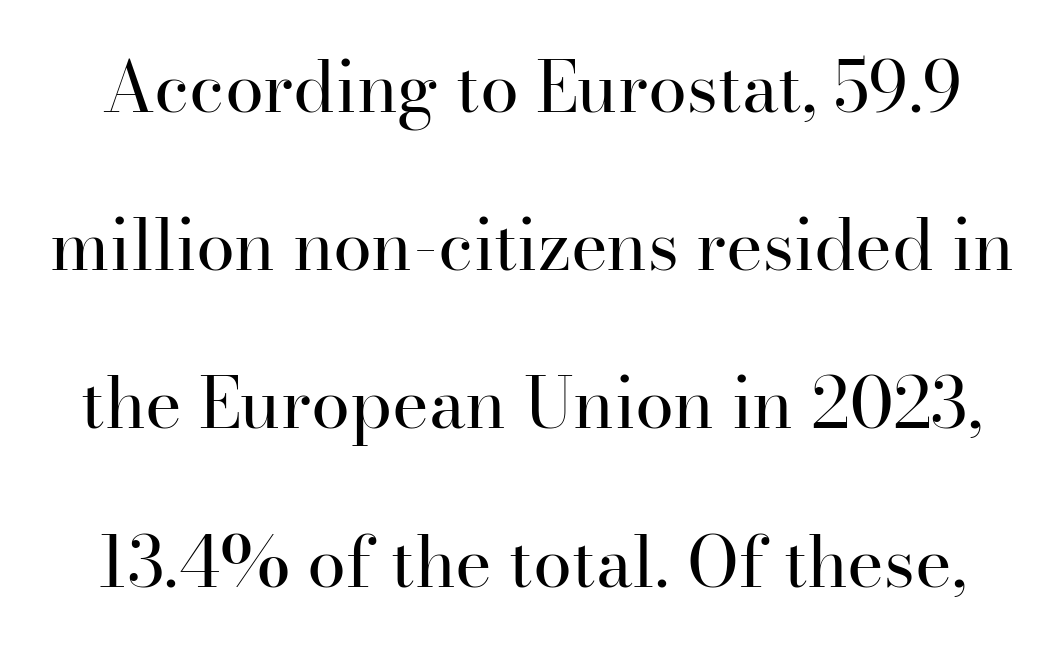
{"serif": "yes", "italic": "no", "bold": "no", "weight": "regular", "width": "normal", "stroke_contrast": "high", "x_height": "small", "monospaced": "no", "underline": "no", "line_spacing": "loose", "line_spacing_ratio": 2.26, "letter_spacing": "normal", "letter_spacing_em": 0.0, "glyph_px": 70}
